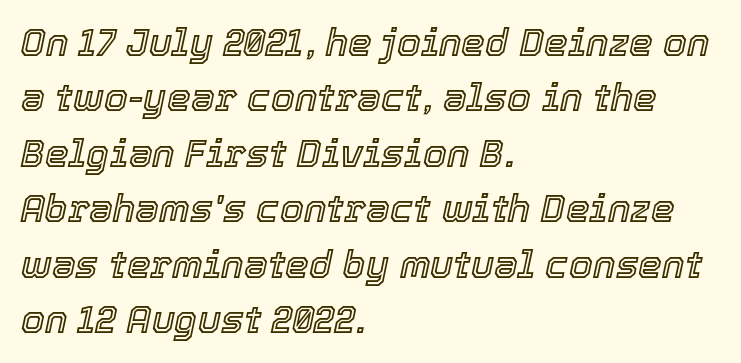
The image shows 38 px text type, italic (leaning right); set left-aligned, normal line spacing (1.46x), normal letter spacing, not underlined; a medium x-height.
